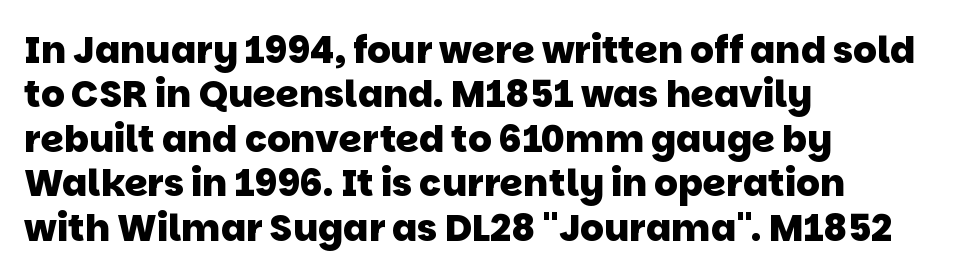
{"serif": "no", "bold": "yes", "weight": "heavy", "width": "normal", "stroke_contrast": "low", "x_height": "large", "monospaced": "no", "underline": "no", "align": "left", "line_spacing_ratio": 1.2, "letter_spacing": "normal", "letter_spacing_em": 0.0, "glyph_px": 37}
